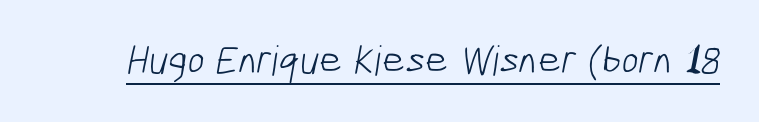
Q: Is the text bold? A: No.
Q: Is the typeface a serif or a sans-serif typeface? A: Sans-serif.
Q: Is the text underlined? A: Yes.
Q: Is the spacing between letters normal or unusually wide? A: Normal.
Q: Width (condensed, normal, or wide)? A: Condensed.
Q: Stroke contrast? A: Low.
Q: x-height? A: Medium.
Q: Monospaced? A: No.
